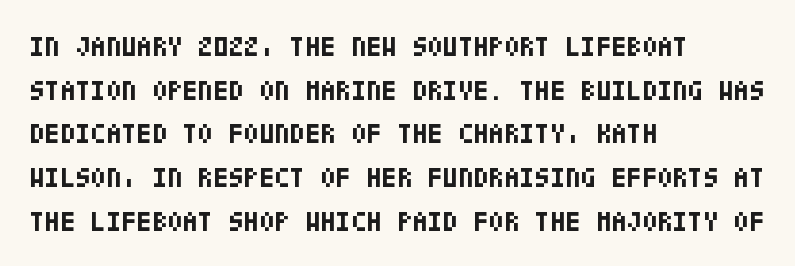
Where is the straight margin? On the left. Typographic density is high because the face is bold. Check where the strokes stop: nothing finishes them off — pure sans. The space directly below the letters is spotless. This is the regular roman posture of the typeface.
